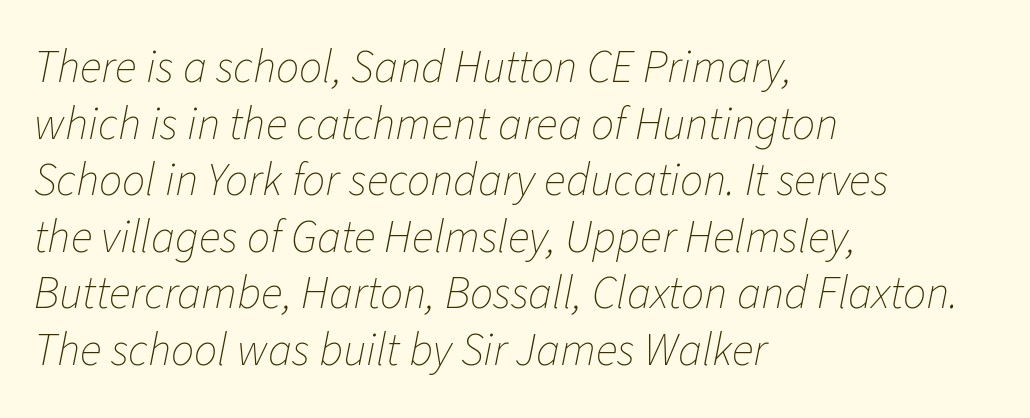
{"italic": "yes", "lean": "right", "slant_degrees": 11, "bold": "no", "weight": "thin", "width": "normal", "stroke_contrast": "low", "x_height": "medium", "monospaced": "no", "underline": "no", "align": "left", "line_spacing_ratio": 1.23, "letter_spacing": "normal", "letter_spacing_em": 0.0, "glyph_px": 46}
